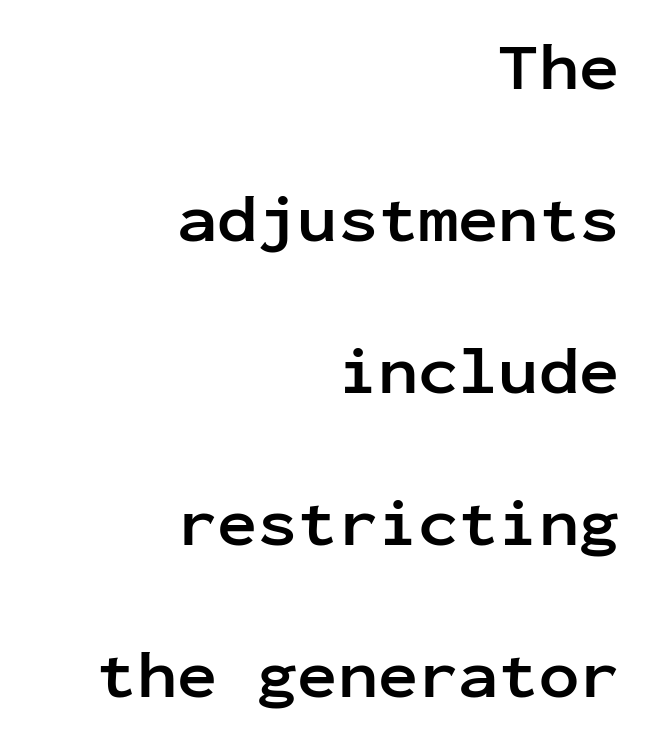
The image shows 67 px semibold sans-serif type, upright, monospaced; set right-aligned, loose line spacing (2.27x), normal letter spacing, not underlined; low stroke contrast and a medium x-height.
